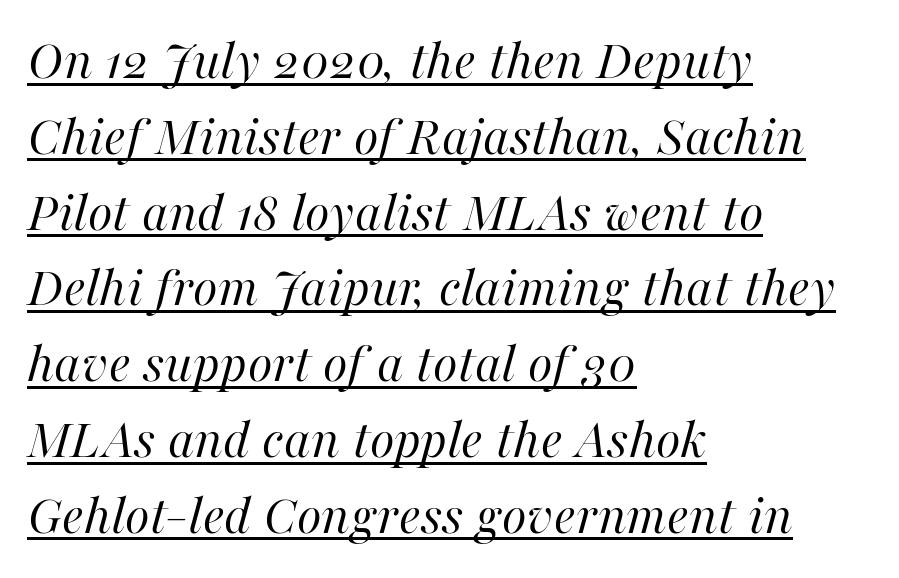
{"italic": "yes", "lean": "right", "slant_degrees": 16, "bold": "no", "weight": "regular", "width": "normal", "stroke_contrast": "high", "x_height": "medium", "monospaced": "no", "underline": "yes", "align": "left", "line_spacing": "normal", "line_spacing_ratio": 1.33, "letter_spacing": "normal", "letter_spacing_em": 0.0, "glyph_px": 57}
